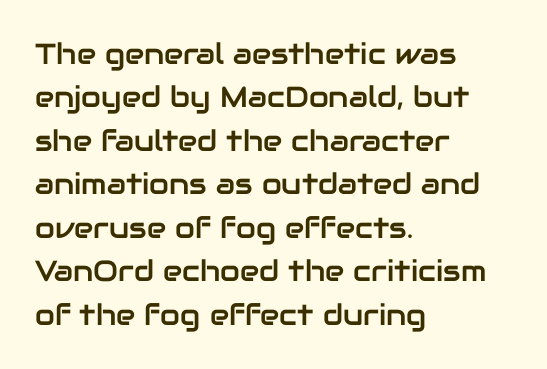
The image shows 29 px sans-serif type, upright; set left-aligned, normal line spacing (1.5x), normal letter spacing, not underlined; low stroke contrast and a medium x-height.
